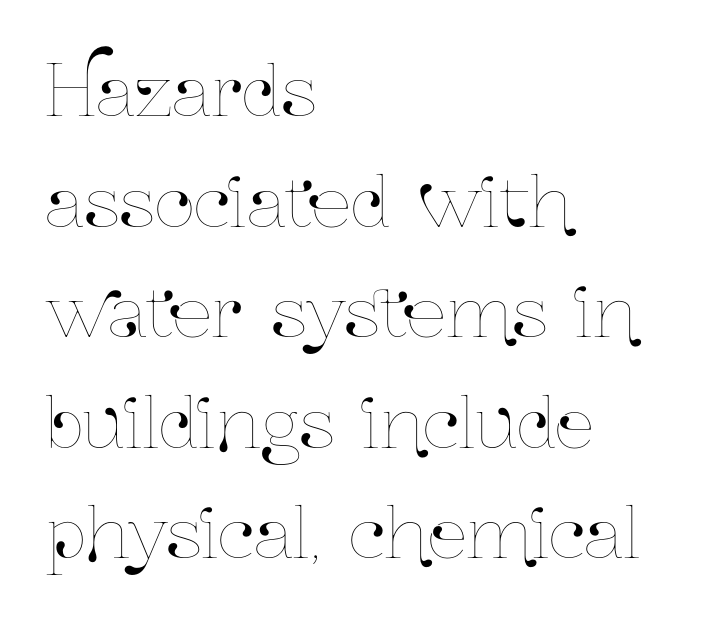
Q: Is the text italic (slanted)? A: No, it is upright.
Q: Is the text underlined? A: No.
Q: How is the paragraph aligned? A: Left-aligned.
Q: Is the spacing between letters normal or unusually wide? A: Normal.
Q: Is the spacing between lines tight, normal or loose? A: Normal.
Q: Width (condensed, normal, or wide)? A: Condensed.
Q: Stroke contrast? A: Low.
Q: x-height? A: Medium.
Q: Monospaced? A: No.
